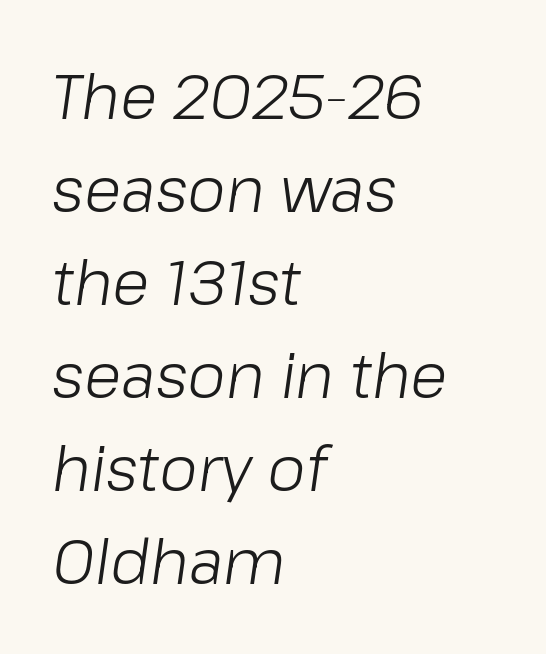
These lines are rendered in a variable-pitch font. Observe the ordinary spacing: letters are neighbours, not strangers. The cut favours lightness, reaching ordinary text weight at its darkest. Designer's note — italics engaged.
